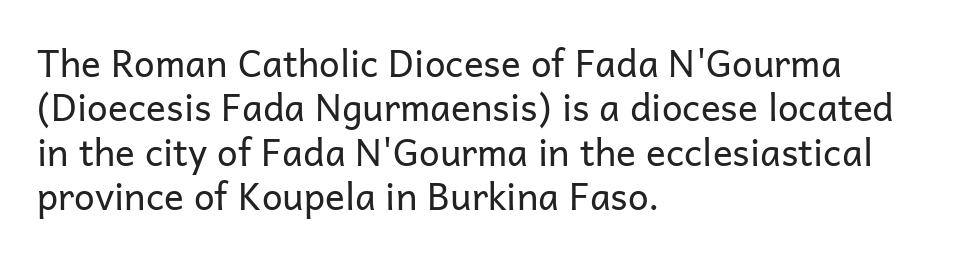
Typeset ragged right — the left edge is the straight one. The letters advance in unequal steps, a hallmark of proportional type. The font sits on the lighter half of the weight spectrum, regular included. Students, note that the glyphs here touch the page at normal intervals. The specimen omits any rule beneath the text block's lines.
